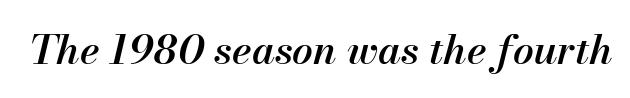
The gap between lines stays unmarked. An italicized treatment has been applied to the whole sample. A typesetter would call this proportional, since set widths differ per character. Look at the tracking — it's just the regular setting, nothing added. In terms of weight, the rendering is demibold, just under bold.
